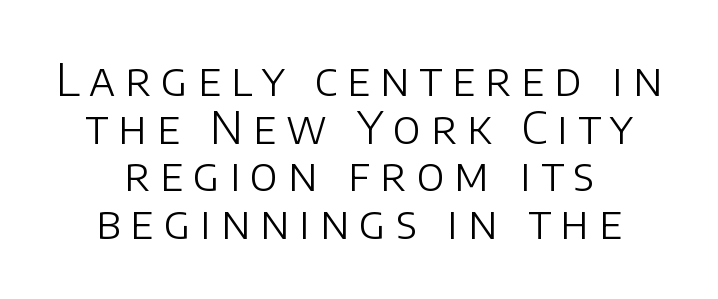
The passage shown is not bold in any degree. The passage shown is not underscored anywhere. Does the lettering tilt? It doesn't — this is upright. Vertically, the passage feels compressed, each row crowding the next. Varying glyph widths throughout — classic text-font behaviour.
